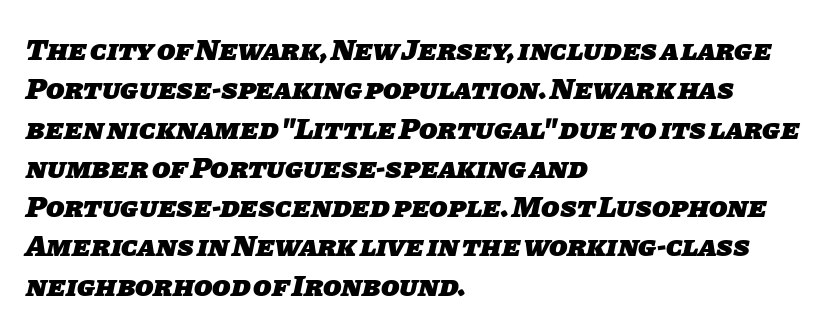
Q: Is the text bold? A: Yes.
Q: Is the typeface a serif or a sans-serif typeface? A: Serif.
Q: Is the text underlined? A: No.
Q: How is the paragraph aligned? A: Left-aligned.
Q: Is the spacing between letters normal or unusually wide? A: Normal.
Q: Is the spacing between lines tight, normal or loose? A: Normal.
Q: Width (condensed, normal, or wide)? A: Normal.
Q: Stroke contrast? A: Low.
Q: x-height? A: Large.
Q: Monospaced? A: No.
